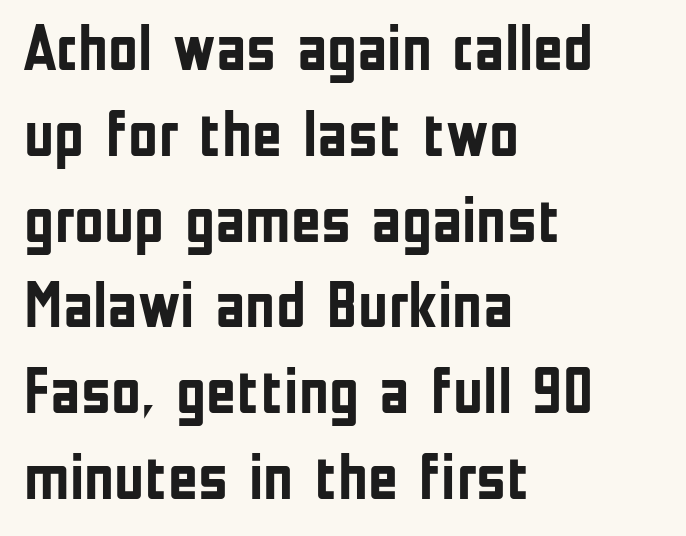
I'd call this a sans setting — the letters go barefoot. Has an underline been added? It has not. Honestly, the row spacing looks completely unremarkable. The rendering keeps characters at their native spacing. Proportional: the letters do not fall into vertical columns. These lines were composed using upright roman letters.
